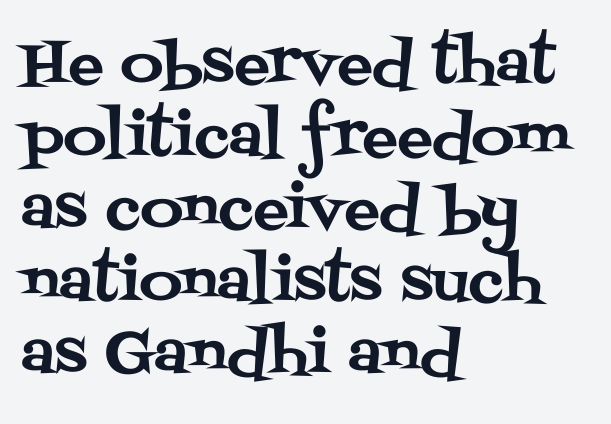
Think of a printed novel: that variable character pitch is what you see here. Are there feet on the stems? There are — it's a serif. Ordinary non-slanted type is in use. The specimen omits any rule beneath the text block's lines. Glyph-to-glyph distance matches everyday printed text.
